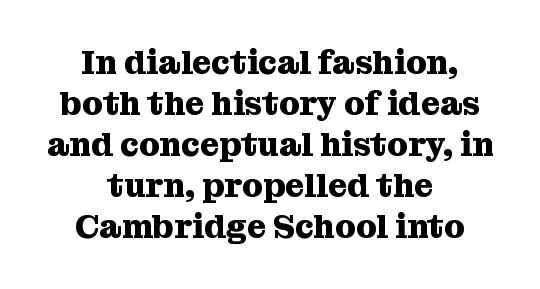
Every row of glyphs is offset so its center matches the block's center. Does the lettering tilt? It doesn't — this is upright. The rendering uses a bold face; every stroke is thick and dark. Descenders are the only things crossing below the line. Regarding serifs, this sample has them.
